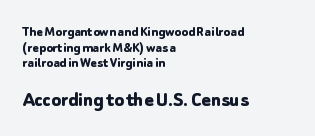
Q: Is the text bold? A: Yes.
Q: Is the text italic (slanted)? A: No, it is upright.
Q: Is the text underlined? A: No.
Q: How is the paragraph aligned? A: Left-aligned.
Q: Is the spacing between letters normal or unusually wide? A: Normal.
Q: Is the spacing between lines tight, normal or loose? A: Tight.
Q: Which block of text is set in a larger size, the first (top) or the second (bottom)? A: The second (bottom) one.
